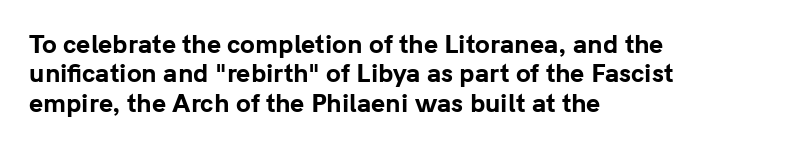
Q: Is the text bold? A: Yes.
Q: Is the text italic (slanted)? A: No, it is upright.
Q: Is the text underlined? A: No.
Q: How is the paragraph aligned? A: Left-aligned.
Q: Is the spacing between letters normal or unusually wide? A: Normal.
